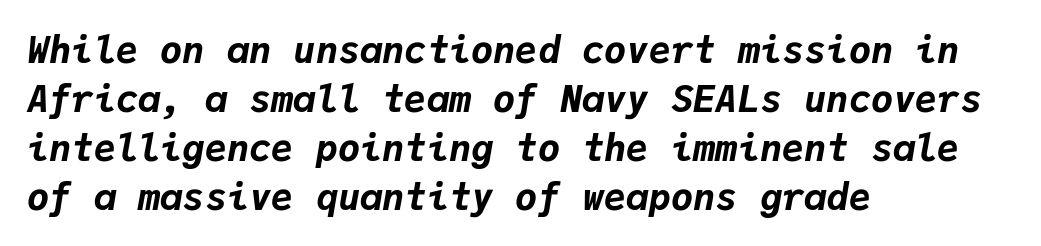
Nobody touched the tracking dial on this one. Regarding leading, the lines here are spaced in the standard way. Anything drawn beneath the words? Only blank space. Designer's note — italics engaged. A full-strength bold gives these letters their thick strokes.
